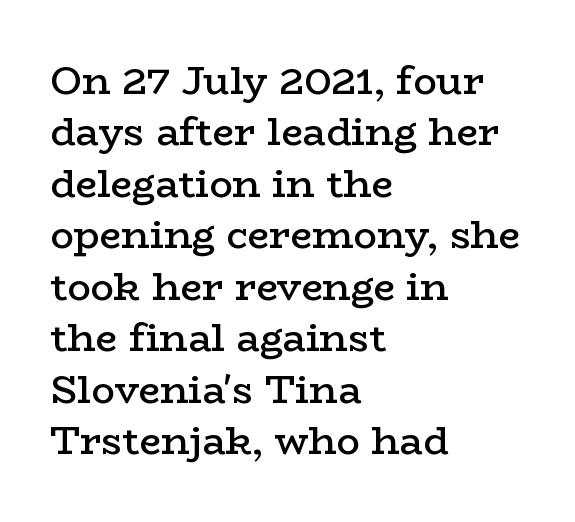
{"serif": "yes", "italic": "no", "bold": "semi", "weight": "semibold", "width": "wide", "stroke_contrast": "low", "x_height": "medium", "monospaced": "no", "underline": "no", "align": "left", "line_spacing": "normal", "line_spacing_ratio": 1.32, "letter_spacing": "normal", "letter_spacing_em": 0.0, "glyph_px": 39}
